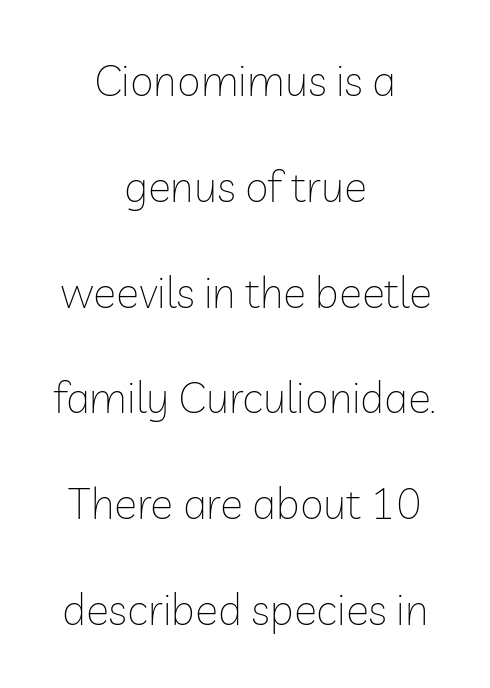
{"serif": "no", "italic": "no", "bold": "no", "weight": "thin", "width": "normal", "stroke_contrast": "low", "x_height": "medium", "monospaced": "no", "underline": "no", "align": "center", "line_spacing": "loose", "line_spacing_ratio": 2.46, "letter_spacing": "normal", "letter_spacing_em": 0.0, "glyph_px": 43}
